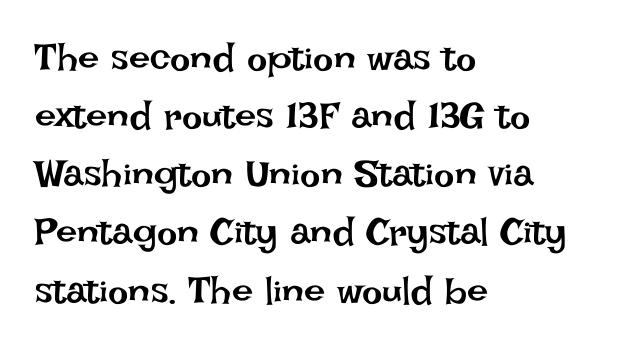
{"italic": "no", "bold": "no", "weight": "regular", "width": "normal", "stroke_contrast": "low", "x_height": "large", "monospaced": "no", "underline": "no", "align": "left", "line_spacing": "normal", "line_spacing_ratio": 1.53, "letter_spacing": "normal", "letter_spacing_em": 0.0, "glyph_px": 38}
